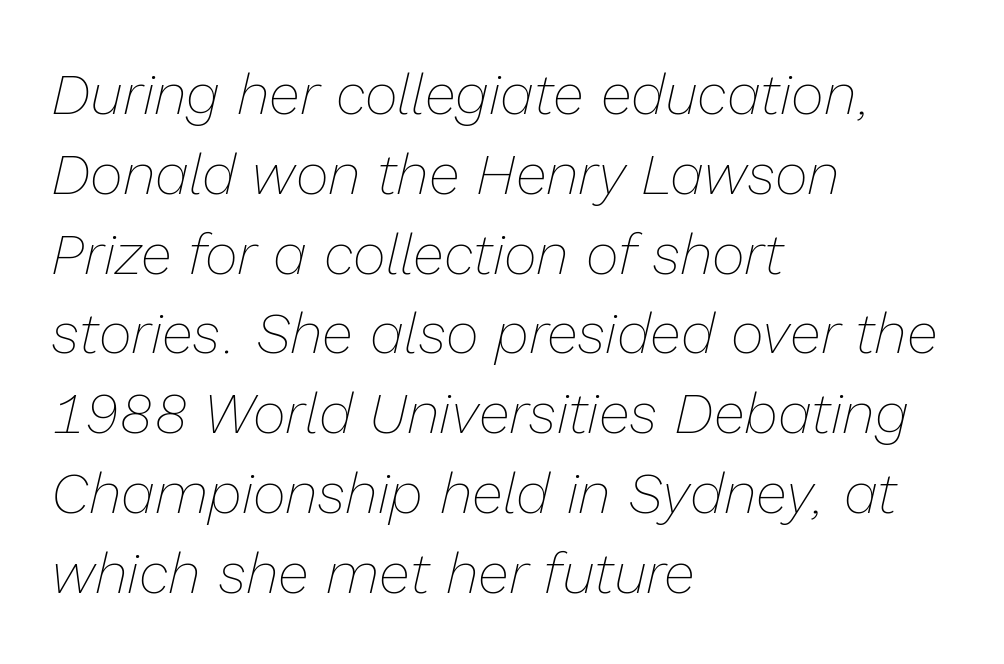
The specimen reads as italic at a glance. This sample has the flowing, uneven cadence of proportional lettering. Regular leading. The gaps between neighbouring characters are ordinary and unremarkable. Check the space under the baseline: it is left empty. The setting favours the left margin, as ordinary paragraphs usually do.
